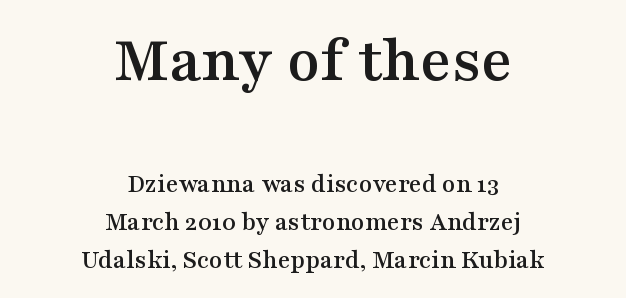
Students, note that the glyphs here touch the page at normal intervals. Type without underlining. The lines are quadded center. Serifs: yes, visible at the terminals of the letterforms.
